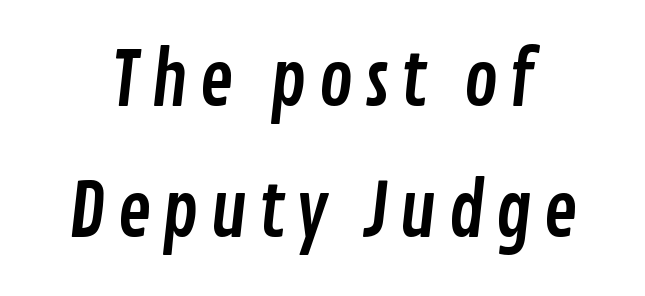
Note: no serifs on the glyphs. The face used here is proportionally spaced, like ordinary book or web type. A clean baseline with only descenders dipping below it.
